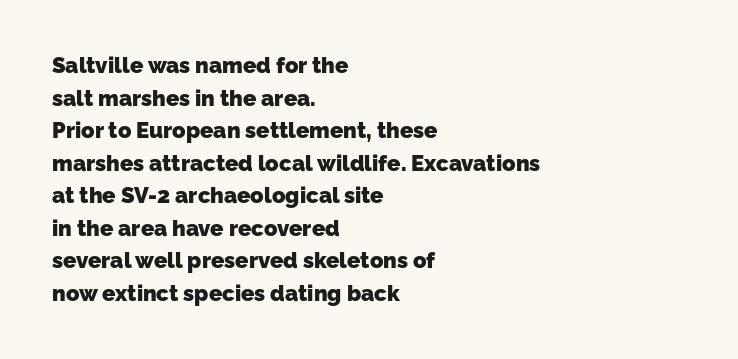
The passage is arranged the way most books set body copy — flush left. Decoration check: the copy has no underline. How would I describe the line gaps? Plain and ordinary. Nothing unusual about the tracking: characters are spaced as the font intends.
